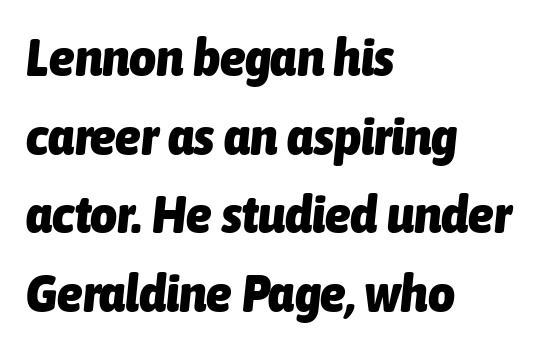
Varying glyph widths throughout — classic text-font behaviour. One-word summary of the alignment: left. Check under the words: just untouched page. Quick note: italic. Glyph-to-glyph distance matches everyday printed text. Heavy, bold letterforms.
